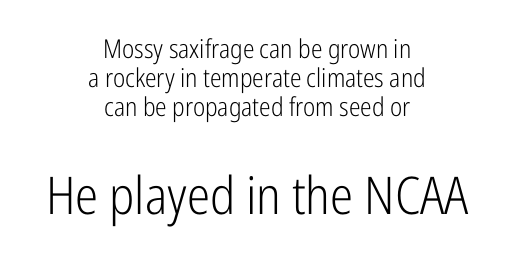
{"serif": "no", "italic": "no", "bold": "no", "weight": "light", "width": "condensed", "stroke_contrast": "low", "x_height": "medium", "monospaced": "no", "underline": "no", "align": "center", "line_spacing": "tight", "line_spacing_ratio": 1.11, "letter_spacing": "normal", "letter_spacing_em": 0.0, "larger_block": "second", "size_ratio": 2.0, "glyph_px": 52}
